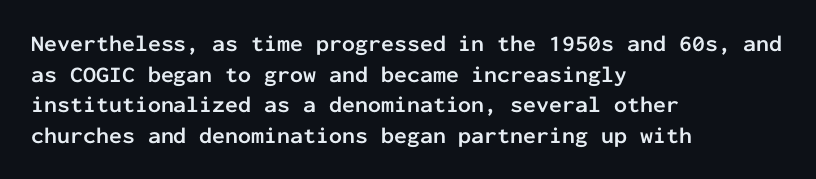
{"italic": "no", "bold": "yes", "underline": "no", "align": "left", "line_spacing": "normal", "line_spacing_ratio": 1.33, "letter_spacing": "normal", "letter_spacing_em": 0.0, "glyph_px": 23}
